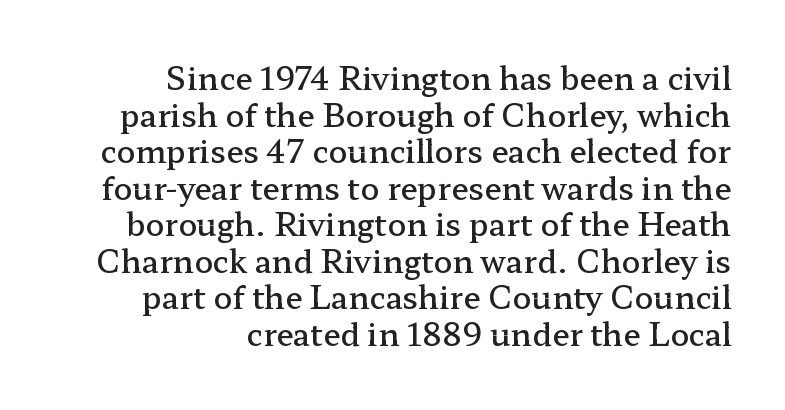
Q: Is the text bold? A: Semi-bold.
Q: Is the text italic (slanted)? A: No, it is upright.
Q: Is the typeface a serif or a sans-serif typeface? A: Serif.
Q: Is the text underlined? A: No.
Q: How is the paragraph aligned? A: Right-aligned.
Q: Is the spacing between letters normal or unusually wide? A: Normal.
Q: Width (condensed, normal, or wide)? A: Wide.
Q: Stroke contrast? A: Low.
Q: x-height? A: Medium.
Q: Monospaced? A: No.
